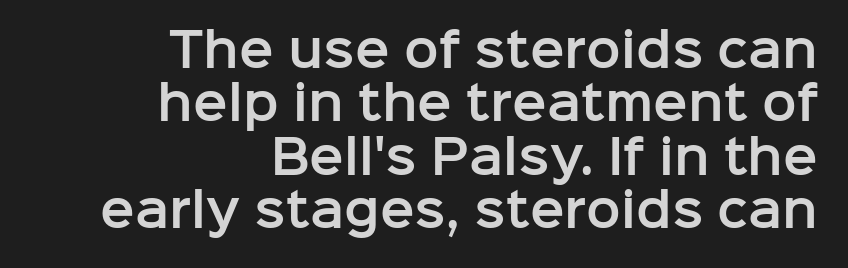
Q: Is the text italic (slanted)? A: No, it is upright.
Q: Is the typeface a serif or a sans-serif typeface? A: Sans-serif.
Q: Is the text underlined? A: No.
Q: How is the paragraph aligned? A: Right-aligned.
Q: Is the spacing between letters normal or unusually wide? A: Normal.
Q: Width (condensed, normal, or wide)? A: Normal.
Q: Stroke contrast? A: Low.
Q: x-height? A: Medium.
Q: Monospaced? A: No.
